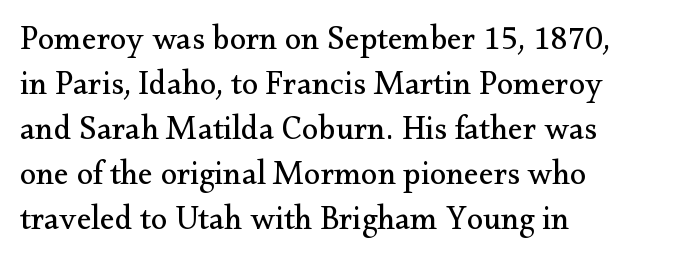
The image shows 33 px regular-weight serif type, upright; set left-aligned, normal line spacing (1.36x), normal letter spacing, not underlined; medium stroke contrast and a small x-height.
